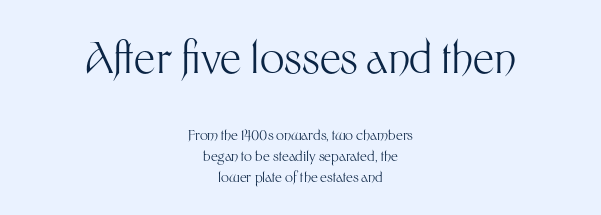
The image shows 43 px light sans-serif type, upright; set centered, normal line spacing (1.49x), normal letter spacing, not underlined; the first (top) block is 3.07x larger; medium stroke contrast and a medium x-height.
